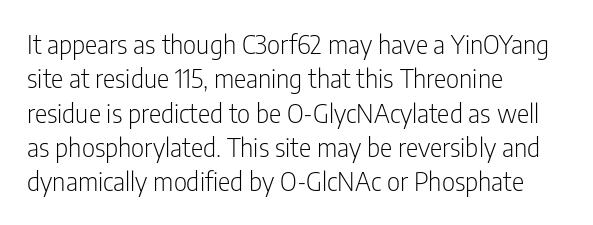
The image shows 26 px text type, upright; set left-aligned, normal line spacing (1.32x), normal letter spacing, not underlined.
